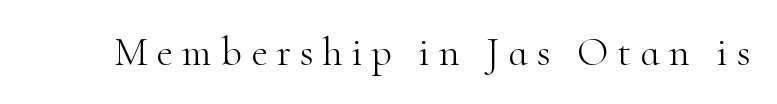
Proportional: the letters do not fall into vertical columns. Letterform terminals end in serifs throughout the passage. Look at the tracking — it's clearly loosened, letters drifting apart. Stroke mass is kept to a normal reading level or below.
